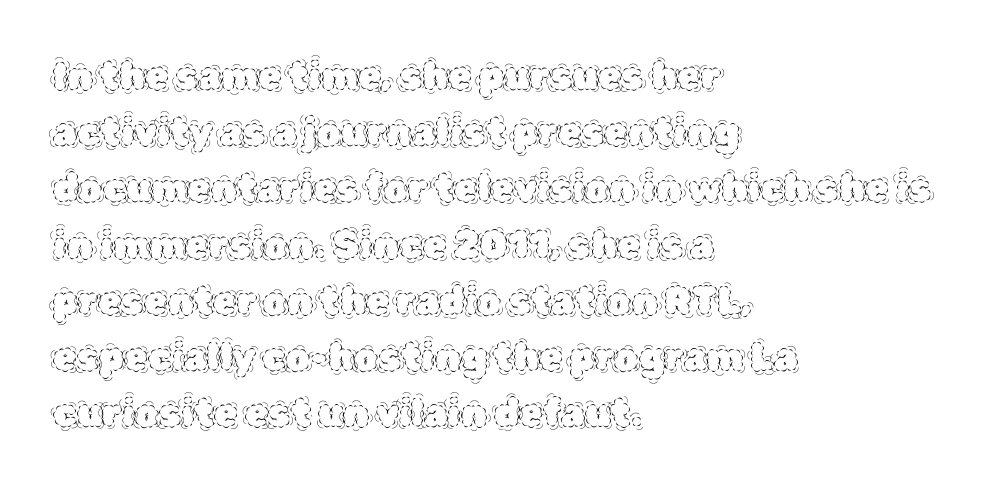
The image shows 38 px thin type, upright; set left-aligned, normal line spacing (1.48x), normal letter spacing, not underlined; a large x-height.
